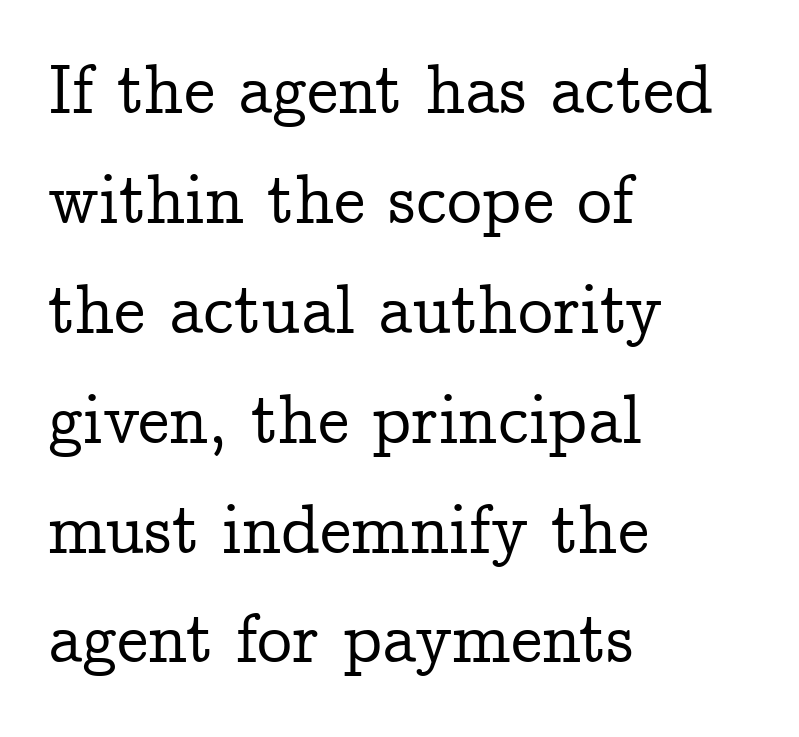
Casual observation: everything's shoved over to the left. Evenly set lines give the paragraph a standard silhouette. A typesetter would label this face a serif. Type without underlining. What stands out about the letter spacing? Nothing — it is the standard amount.
